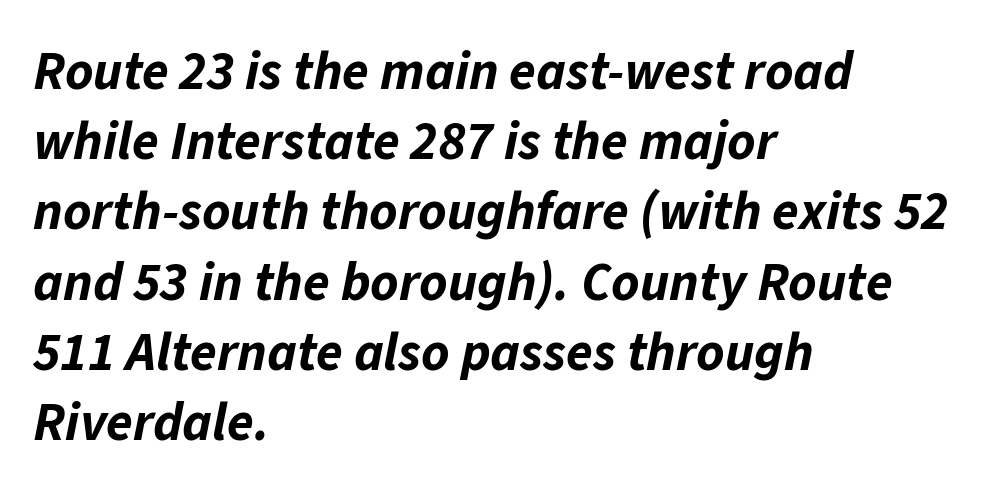
{"italic": "yes", "lean": "right", "slant_degrees": 11, "bold": "yes", "weight": "bold", "width": "normal", "stroke_contrast": "low", "x_height": "medium", "monospaced": "no", "underline": "no", "align": "left", "line_spacing": "normal", "line_spacing_ratio": 1.3, "letter_spacing": "normal", "letter_spacing_em": 0.0, "glyph_px": 54}
